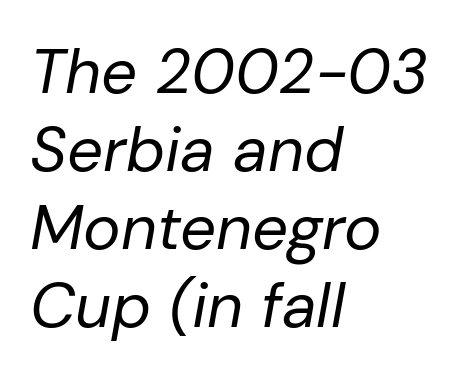
The rendering uses natural spacing where letterforms have individual widths. Heaviness? Minimal to ordinary, like unemphasized prose. No word sits above an underline. Style check: oblique. Alignment: flush left. These lines keep a tight, regular rhythm from letter to letter.
